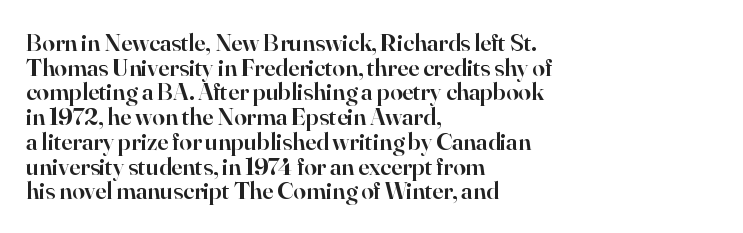
The image shows 25 px text type, upright; set left-aligned, tight line spacing (0.99x), normal letter spacing, not underlined.
